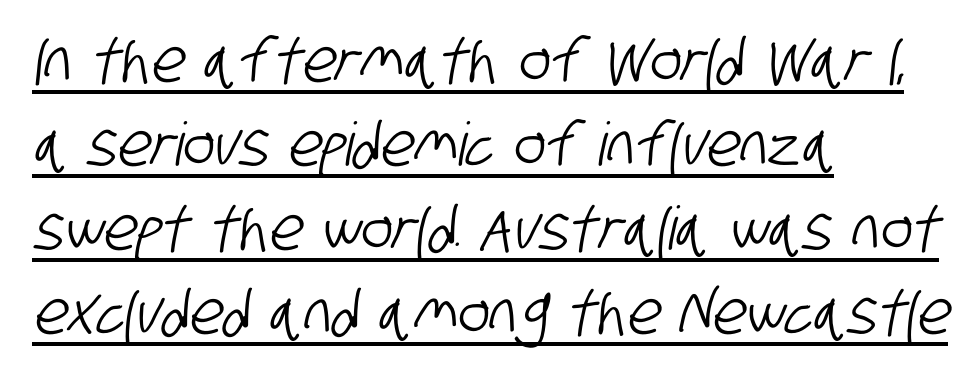
Q: Is the typeface a serif or a sans-serif typeface? A: Sans-serif.
Q: Is the text underlined? A: Yes.
Q: How is the paragraph aligned? A: Left-aligned.
Q: Is the spacing between letters normal or unusually wide? A: Normal.
Q: Is the spacing between lines tight, normal or loose? A: Normal.
Q: Width (condensed, normal, or wide)? A: Condensed.
Q: Stroke contrast? A: Low.
Q: x-height? A: Large.
Q: Monospaced? A: No.
